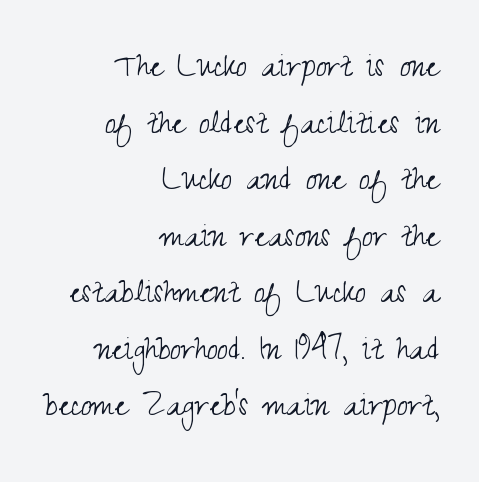
Q: Is the text bold? A: No.
Q: Is the text italic (slanted)? A: No, it is upright.
Q: Is the typeface a serif or a sans-serif typeface? A: Sans-serif.
Q: Is the text underlined? A: No.
Q: How is the paragraph aligned? A: Right-aligned.
Q: Is the spacing between letters normal or unusually wide? A: Normal.
Q: Is the spacing between lines tight, normal or loose? A: Normal.
Q: Width (condensed, normal, or wide)? A: Condensed.
Q: Stroke contrast? A: Medium.
Q: x-height? A: Small.
Q: Monospaced? A: No.
